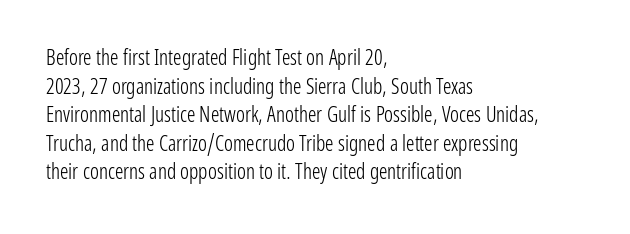
The image shows 21 px text type, upright; set left-aligned, normal line spacing (1.36x), normal letter spacing, not underlined.
